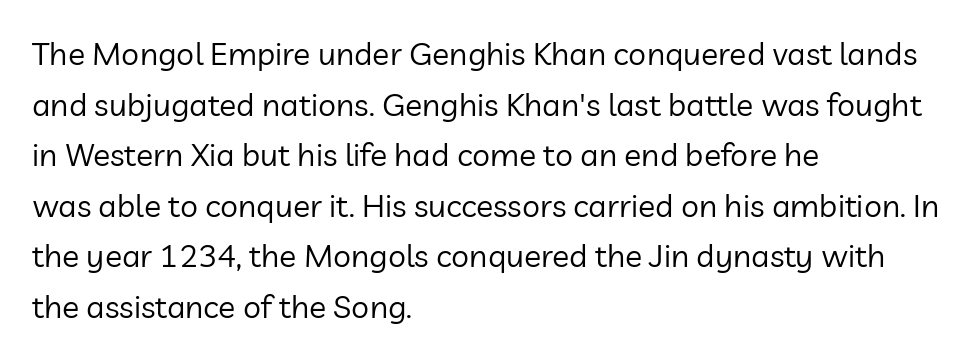
The image shows 32 px regular-weight sans-serif type, upright; set left-aligned, normal line spacing (1.58x), normal letter spacing, not underlined; low stroke contrast and a medium x-height.
